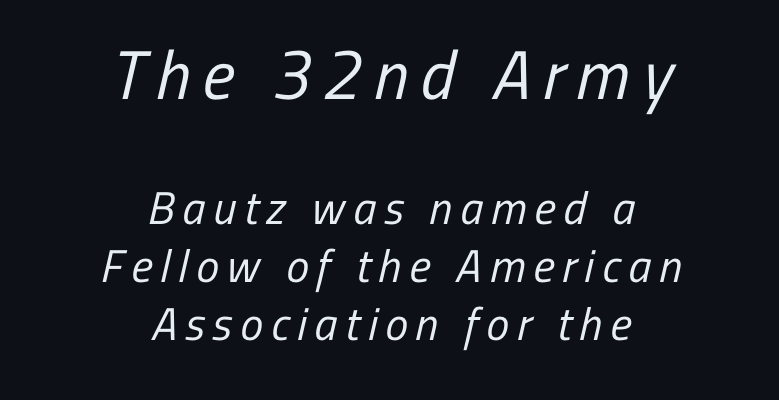
The letters advance in unequal steps, a hallmark of proportional type. Summary of vertical rhythm: regular, with standard interline spacing. The block sitting higher on the canvas is the one with enlarged characters. The whitespace from short lines is split evenly between both sides.
